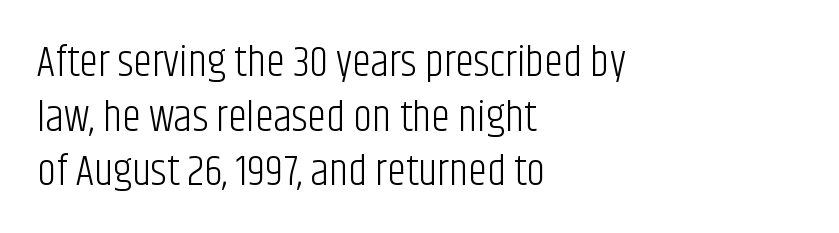
The image shows 43 px light, condensed sans-serif type, upright; set left-aligned, normal line spacing (1.27x), normal letter spacing, not underlined; low stroke contrast and a large x-height.
